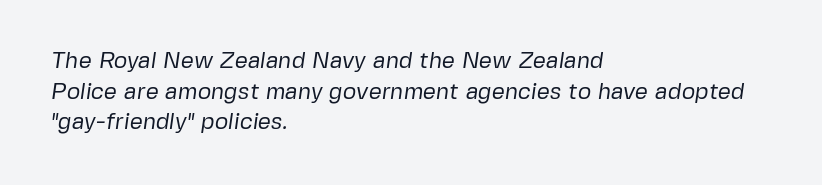
{"bold": "no", "underline": "no", "align": "left", "line_spacing": "normal", "line_spacing_ratio": 1.33, "letter_spacing": "normal", "letter_spacing_em": 0.0, "glyph_px": 23}
